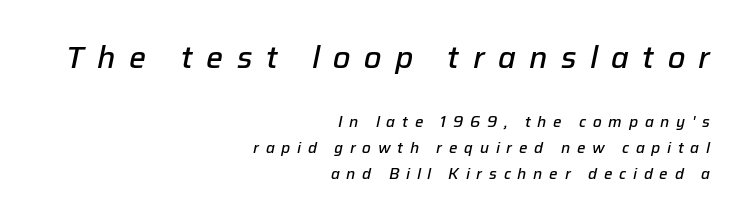
Q: Is the text bold? A: Semi-bold.
Q: Is the text italic (slanted)? A: Yes, it leans right by about 12 degrees.
Q: Is the text underlined? A: No.
Q: How is the paragraph aligned? A: Right-aligned.
Q: Is the spacing between letters normal or unusually wide? A: Unusually wide.
Q: Which block of text is set in a larger size, the first (top) or the second (bottom)? A: The first (top) one.
Q: Width (condensed, normal, or wide)? A: Normal.
Q: Stroke contrast? A: Low.
Q: x-height? A: Medium.
Q: Monospaced? A: No.
